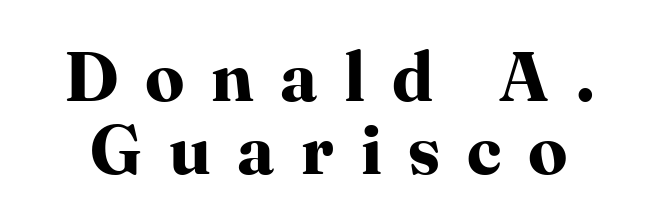
The image shows 70 px bold serif type, upright; set tight line spacing (1.04x), unusually wide letter spacing (+0.38 em), not underlined; high stroke contrast and a medium x-height.
